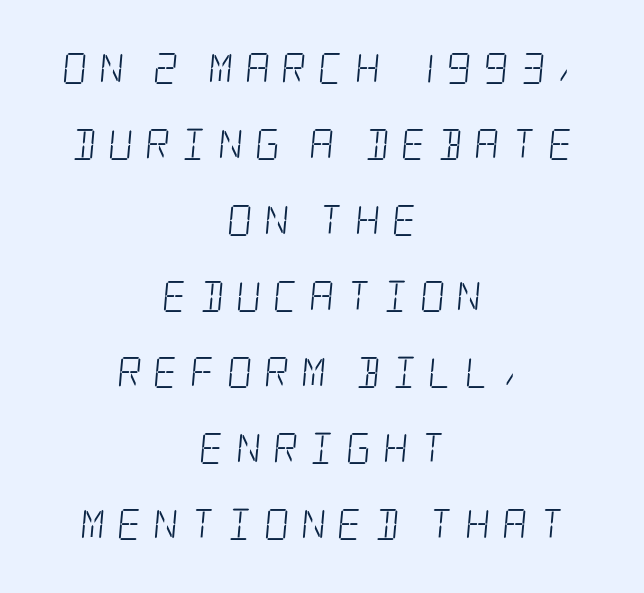
{"serif": "yes", "bold": "no", "weight": "light", "width": "condensed", "stroke_contrast": "low", "x_height": "large", "underline": "no", "align": "center", "line_spacing": "loose", "line_spacing_ratio": 2.45, "letter_spacing": "wide", "letter_spacing_em": 0.37, "glyph_px": 31}
